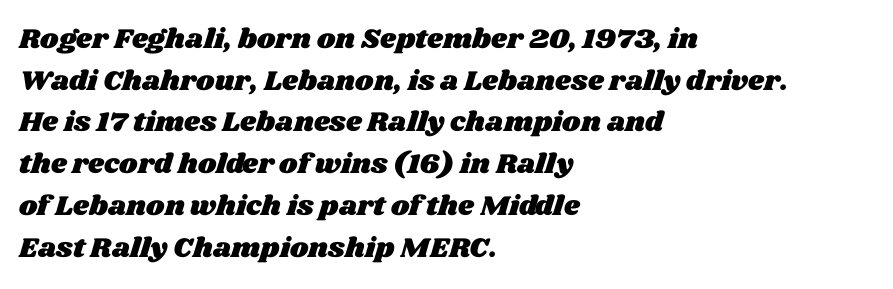
Q: Is the text underlined? A: No.
Q: How is the paragraph aligned? A: Left-aligned.
Q: Is the spacing between letters normal or unusually wide? A: Normal.
Q: Is the spacing between lines tight, normal or loose? A: Normal.
Q: Width (condensed, normal, or wide)? A: Wide.
Q: Stroke contrast? A: Medium.
Q: x-height? A: Large.
Q: Monospaced? A: No.
